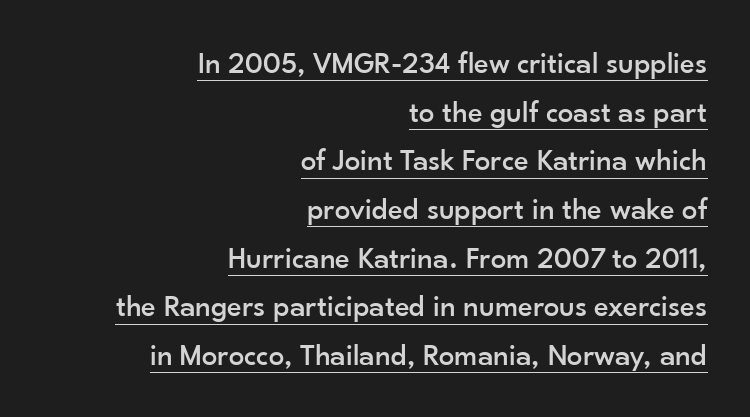
Q: Is the text italic (slanted)? A: No, it is upright.
Q: Is the typeface a serif or a sans-serif typeface? A: Sans-serif.
Q: Is the text underlined? A: Yes.
Q: How is the paragraph aligned? A: Right-aligned.
Q: Is the spacing between letters normal or unusually wide? A: Normal.
Q: Is the spacing between lines tight, normal or loose? A: Normal.
Q: Width (condensed, normal, or wide)? A: Normal.
Q: Stroke contrast? A: Low.
Q: x-height? A: Small.
Q: Monospaced? A: No.
